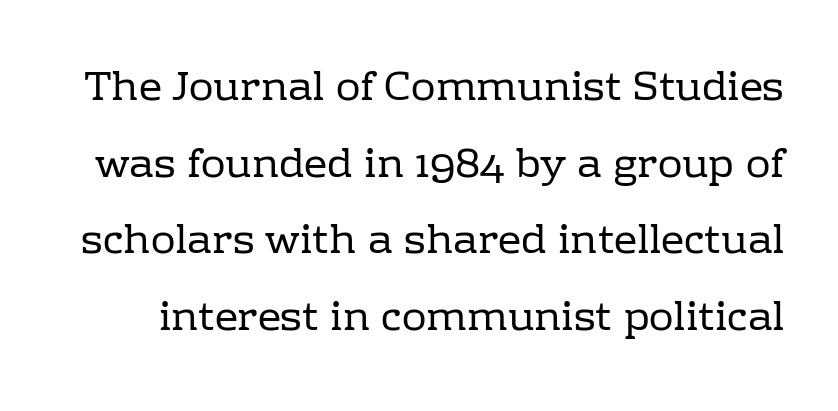
{"serif": "yes", "italic": "no", "bold": "no", "weight": "regular", "width": "normal", "stroke_contrast": "low", "x_height": "medium", "monospaced": "no", "underline": "no", "line_spacing_ratio": 1.87, "letter_spacing": "normal", "letter_spacing_em": 0.0, "glyph_px": 41}
